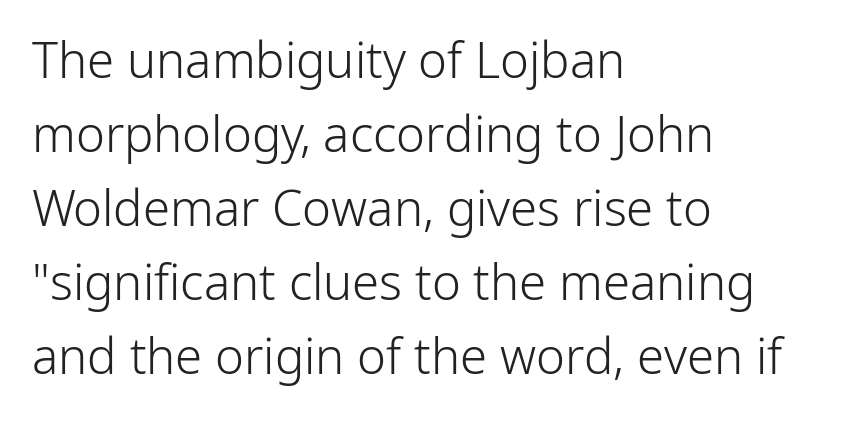
{"serif": "no", "italic": "no", "bold": "no", "weight": "light", "width": "normal", "stroke_contrast": "low", "x_height": "medium", "monospaced": "no", "underline": "no", "align": "left", "line_spacing": "normal", "line_spacing_ratio": 1.51, "letter_spacing": "normal", "letter_spacing_em": 0.0, "glyph_px": 49}
